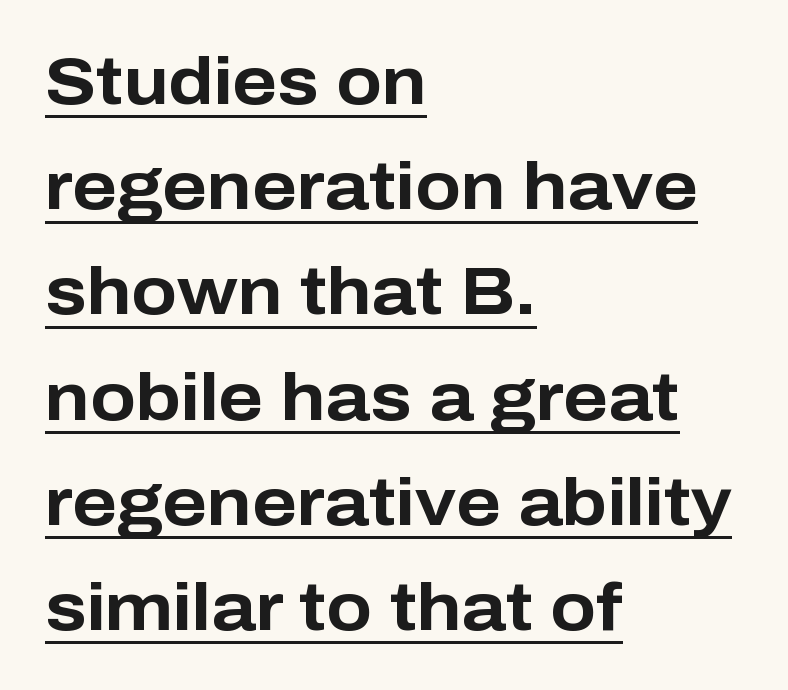
Q: Is the text bold? A: Yes.
Q: Is the text italic (slanted)? A: No, it is upright.
Q: Is the typeface a serif or a sans-serif typeface? A: Sans-serif.
Q: Is the text underlined? A: Yes.
Q: How is the paragraph aligned? A: Left-aligned.
Q: Is the spacing between letters normal or unusually wide? A: Normal.
Q: Is the spacing between lines tight, normal or loose? A: Normal.
Q: Width (condensed, normal, or wide)? A: Normal.
Q: Stroke contrast? A: Low.
Q: x-height? A: Medium.
Q: Monospaced? A: No.
